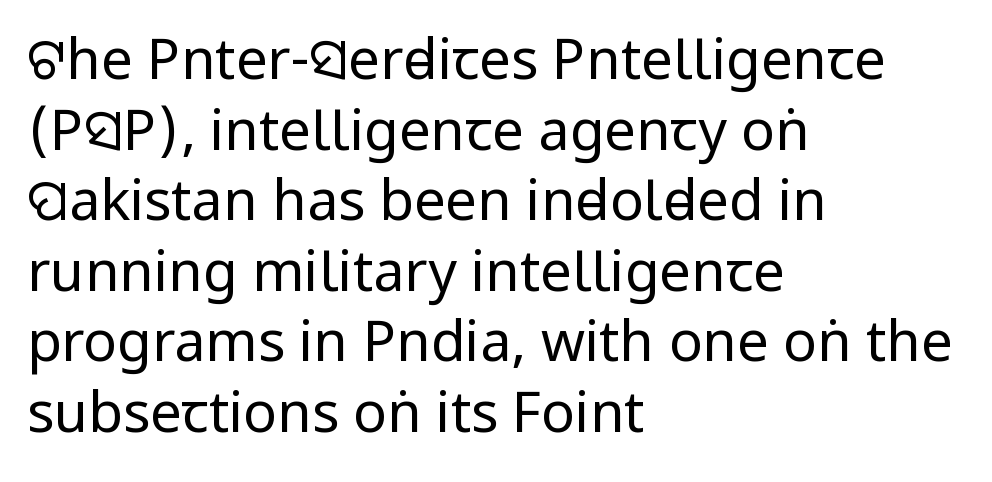
{"serif": "no", "italic": "no", "bold": "no", "weight": "regular", "width": "condensed", "stroke_contrast": "low", "x_height": "large", "monospaced": "no", "underline": "no", "align": "left", "line_spacing": "normal", "line_spacing_ratio": 1.26, "letter_spacing": "normal", "letter_spacing_em": 0.0, "glyph_px": 56}
